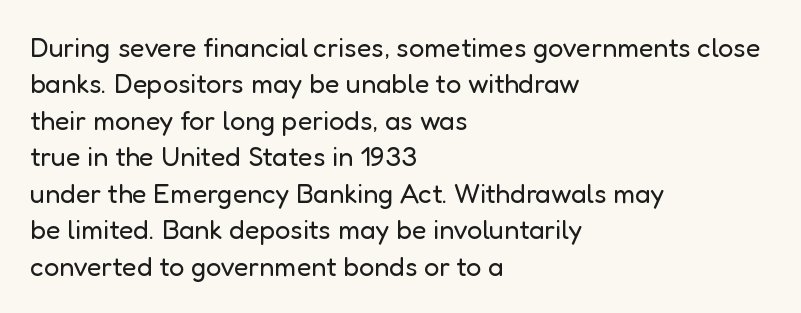
Upright lettering throughout. Reading down the column, the eye jumps a familiar distance to each next line. The typesetting does not lean heavy: it is not bold. Horizontal alignment here is leftward, the default for most running prose. The space directly below the letters is spotless. Glyph-to-glyph distance matches everyday printed text.
